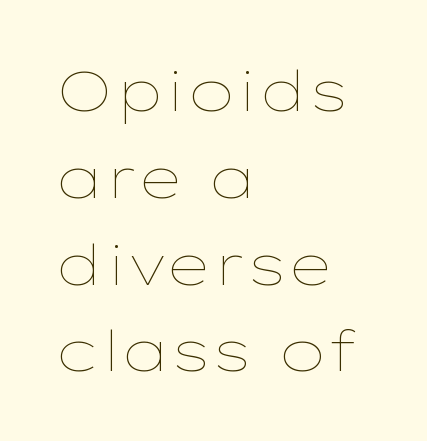
The image shows 56 px thin, wide type, upright; set left-aligned, normal line spacing (1.55x), normal letter spacing, not underlined; low stroke contrast and a medium x-height.
